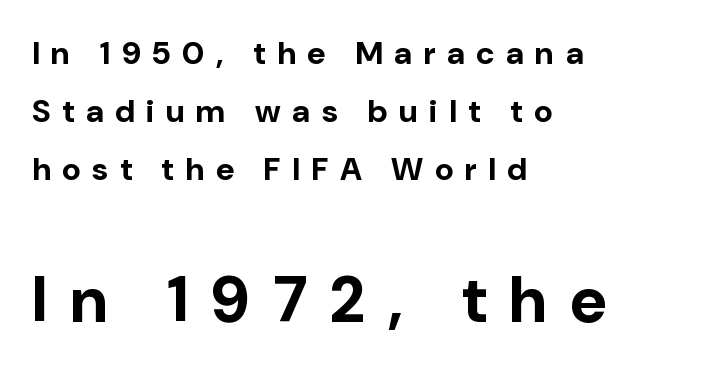
Descenders are the only things crossing below the line. If you drew a ruler down the left edge, every line would touch it. The later block is typeset at a bigger size than the earlier block. Caption: expanded tracking, letters set apart.
